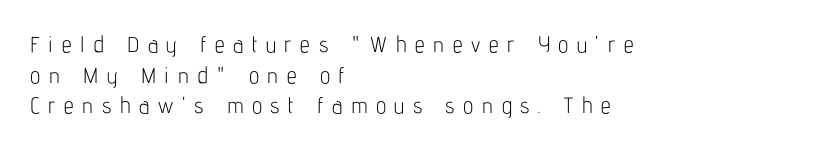
Q: Is the text bold? A: No.
Q: Is the text italic (slanted)? A: No, it is upright.
Q: Is the text underlined? A: No.
Q: How is the paragraph aligned? A: Left-aligned.
Q: Is the spacing between letters normal or unusually wide? A: Unusually wide.
Q: Is the spacing between lines tight, normal or loose? A: Normal.
